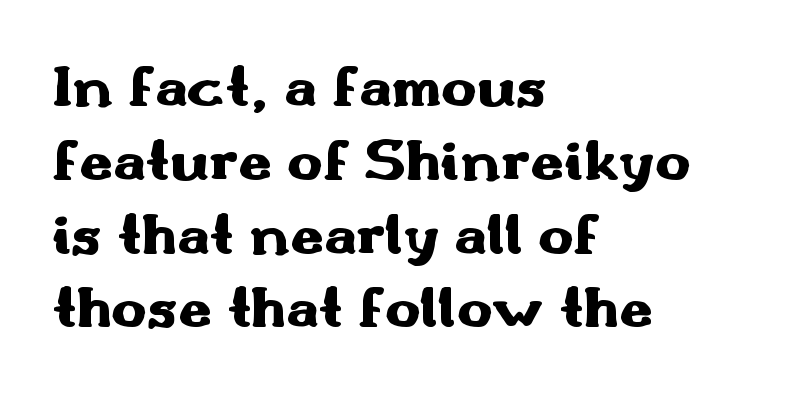
{"serif": "no", "italic": "no", "bold": "yes", "weight": "heavy", "width": "wide", "stroke_contrast": "medium", "x_height": "small", "monospaced": "no", "underline": "no", "align": "left", "line_spacing_ratio": 1.23, "letter_spacing": "normal", "letter_spacing_em": 0.0, "glyph_px": 60}
